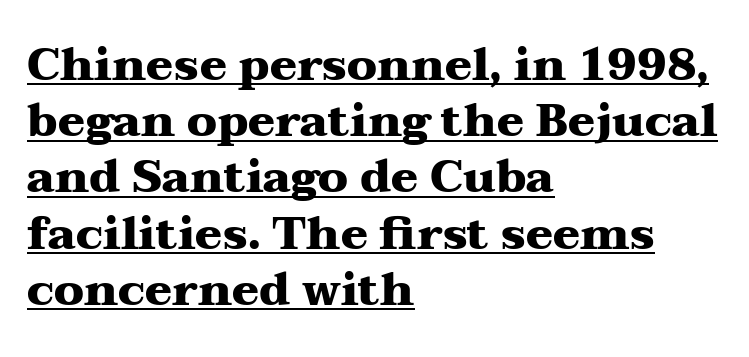
Q: Is the text bold? A: Yes.
Q: Is the text italic (slanted)? A: No, it is upright.
Q: Is the typeface a serif or a sans-serif typeface? A: Serif.
Q: Is the text underlined? A: Yes.
Q: How is the paragraph aligned? A: Left-aligned.
Q: Is the spacing between letters normal or unusually wide? A: Normal.
Q: Is the spacing between lines tight, normal or loose? A: Normal.
Q: Width (condensed, normal, or wide)? A: Wide.
Q: Stroke contrast? A: Medium.
Q: x-height? A: Medium.
Q: Monospaced? A: No.
